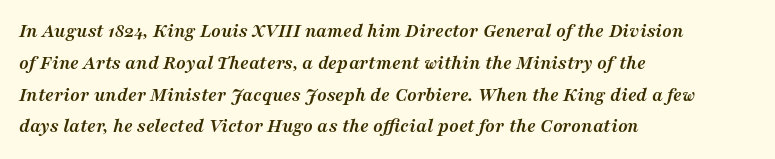
{"italic": "yes", "lean": "right", "slant_degrees": 16, "bold": "yes", "underline": "no", "align": "left", "line_spacing": "normal", "line_spacing_ratio": 1.59, "letter_spacing": "normal", "letter_spacing_em": 0.0, "glyph_px": 20}
